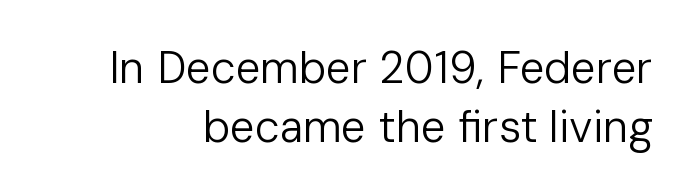
Q: Is the text bold? A: No.
Q: Is the text italic (slanted)? A: No, it is upright.
Q: Is the typeface a serif or a sans-serif typeface? A: Sans-serif.
Q: Is the text underlined? A: No.
Q: Is the spacing between letters normal or unusually wide? A: Normal.
Q: Is the spacing between lines tight, normal or loose? A: Normal.
Q: Width (condensed, normal, or wide)? A: Normal.
Q: Stroke contrast? A: Low.
Q: x-height? A: Medium.
Q: Monospaced? A: No.
